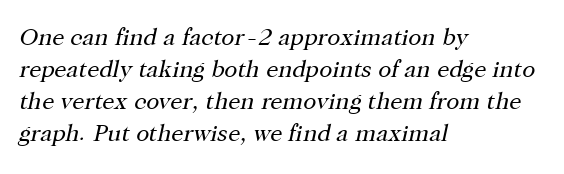
Emphasis-style slanted type is in use. Teacher's note: observe the even left margin — that is flush-left alignment. Check under the words: just untouched page. This is not heavy type; no bold has been used. Standard letterfit; no display-style spreading of the glyphs.
